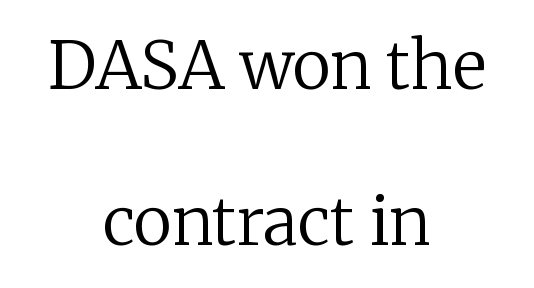
{"serif": "yes", "italic": "no", "bold": "no", "weight": "regular", "width": "normal", "stroke_contrast": "low", "x_height": "medium", "monospaced": "no", "underline": "no", "align": "center", "line_spacing": "loose", "line_spacing_ratio": 2.36, "letter_spacing": "normal", "letter_spacing_em": 0.0, "glyph_px": 66}
